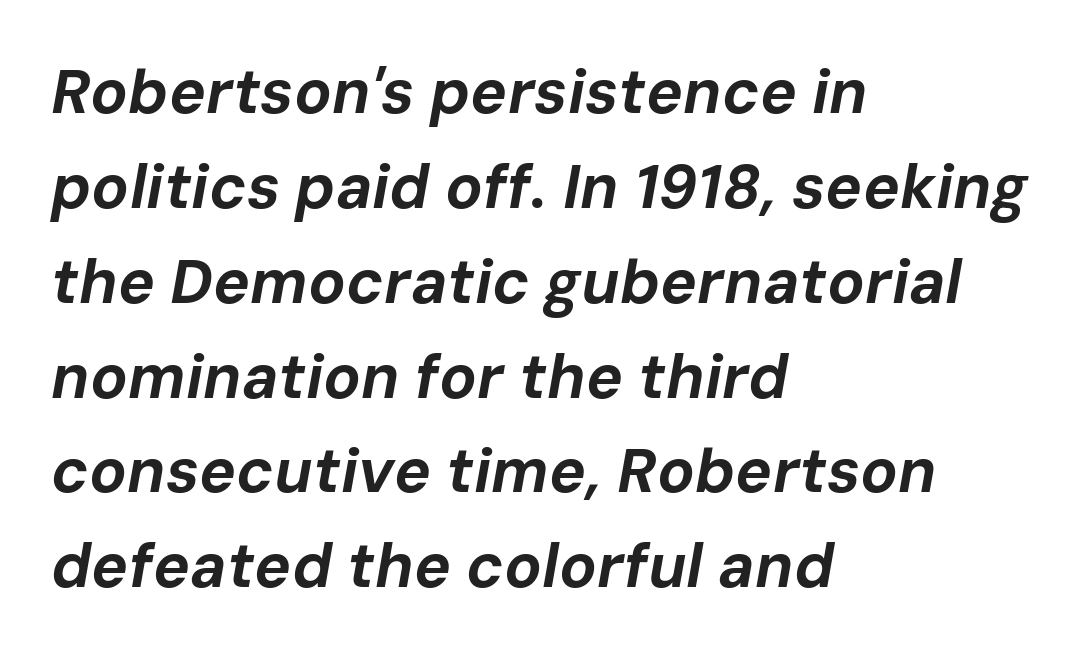
The letters are bold, with thick, heavy strokes. These lines sit exactly where default settings would place them. A student would call this left alignment; a typographer would say flush left, rag right. The face used here has a pronounced slope to its letters. A typesetter would call this proportional, since set widths differ per character.
